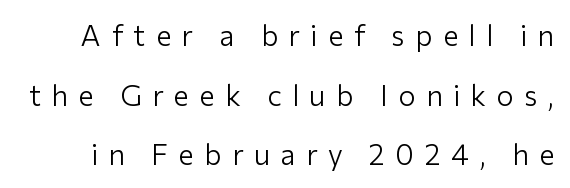
Q: Is the text bold? A: No.
Q: Is the text italic (slanted)? A: No, it is upright.
Q: Is the typeface a serif or a sans-serif typeface? A: Sans-serif.
Q: Is the text underlined? A: No.
Q: Is the spacing between letters normal or unusually wide? A: Unusually wide.
Q: Is the spacing between lines tight, normal or loose? A: Loose.
Q: Width (condensed, normal, or wide)? A: Normal.
Q: Stroke contrast? A: Low.
Q: x-height? A: Medium.
Q: Monospaced? A: No.
